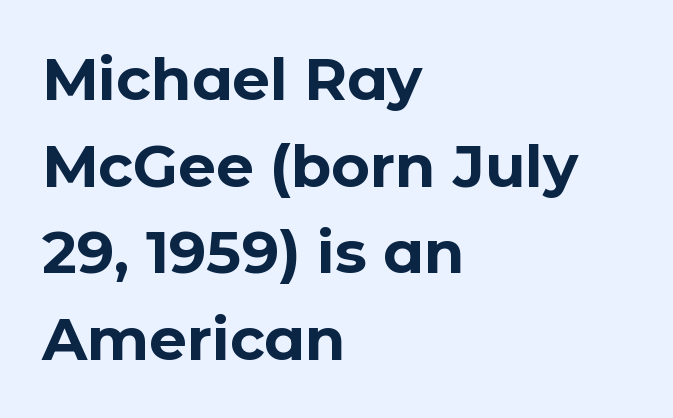
The image shows 59 px bold sans-serif type, upright; set left-aligned, normal line spacing (1.47x), normal letter spacing, not underlined; low stroke contrast and a medium x-height.
